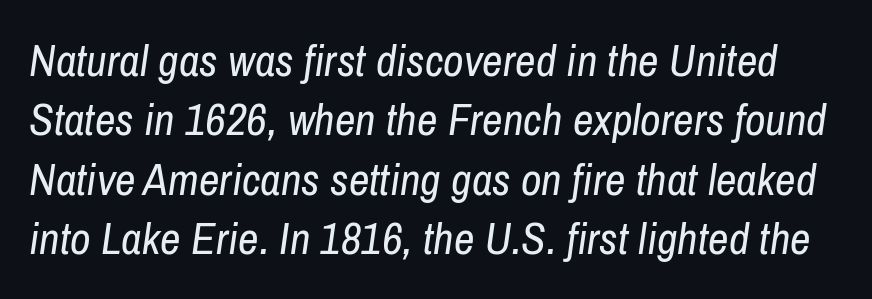
The image shows 45 px regular-weight, condensed type, italic (leaning right); set normal line spacing (1.32x), normal letter spacing, not underlined; low stroke contrast and a medium x-height.
